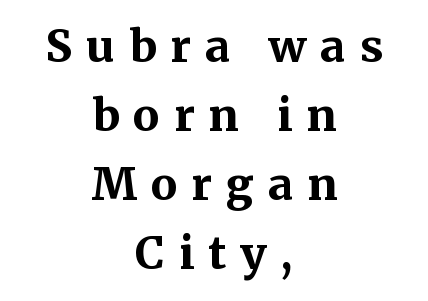
{"serif": "yes", "italic": "no", "bold": "yes", "weight": "bold", "width": "normal", "stroke_contrast": "medium", "x_height": "medium", "monospaced": "no", "underline": "no", "align": "center", "line_spacing": "normal", "line_spacing_ratio": 1.57, "letter_spacing": "wide", "letter_spacing_em": 0.32, "glyph_px": 44}
